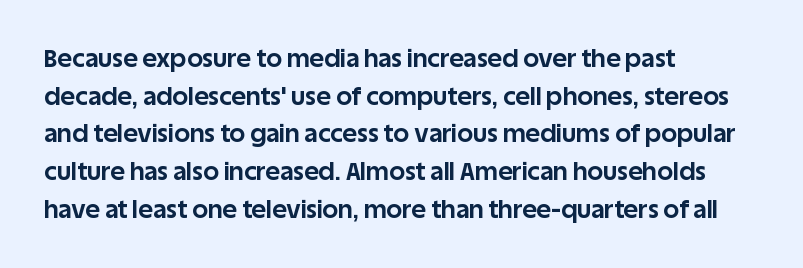
Students, note that the glyphs here touch the page at normal intervals. The vertical gap from one line to the next is medium. The lettering stays uniformly vertical, giving the passage a roman look. The lines are quadded left. Heft: maximum for text — a bold. Type without underlining.
